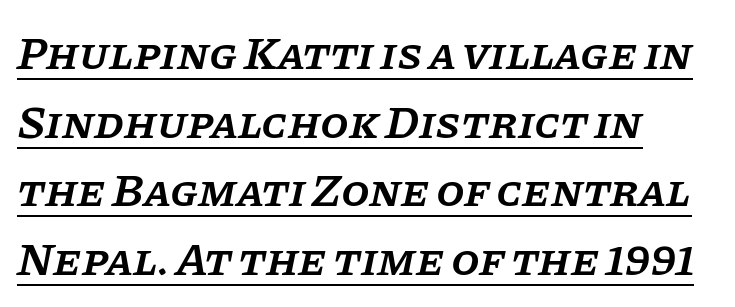
The image shows 46 px semibold serif type, italic (leaning right); set left-aligned, normal line spacing (1.49x), normal letter spacing, underlined; low stroke contrast and a large x-height.
